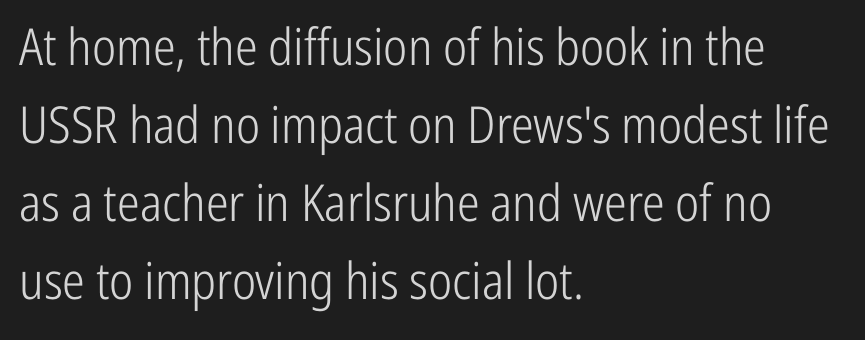
Unlike italic type, these characters show no tilt at all. The letters look calm and open, with moderate or lighter stems. Check under the words: just untouched page. This sample is left-justified, so line endings fall wherever the words run out.
